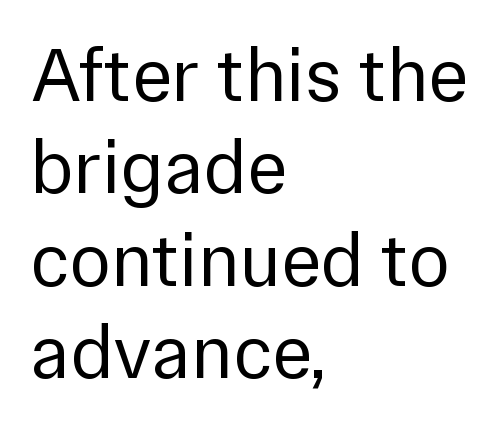
Note the varied advance widths — an 'i' is clearly narrower than an 'm'. Default kerning and tracking; the words read as compact shapes. Nope, not italic — everything's standing straight. Summary of weight: not heavy and not bold. The lines are quadded left. Quick note: underline off.
